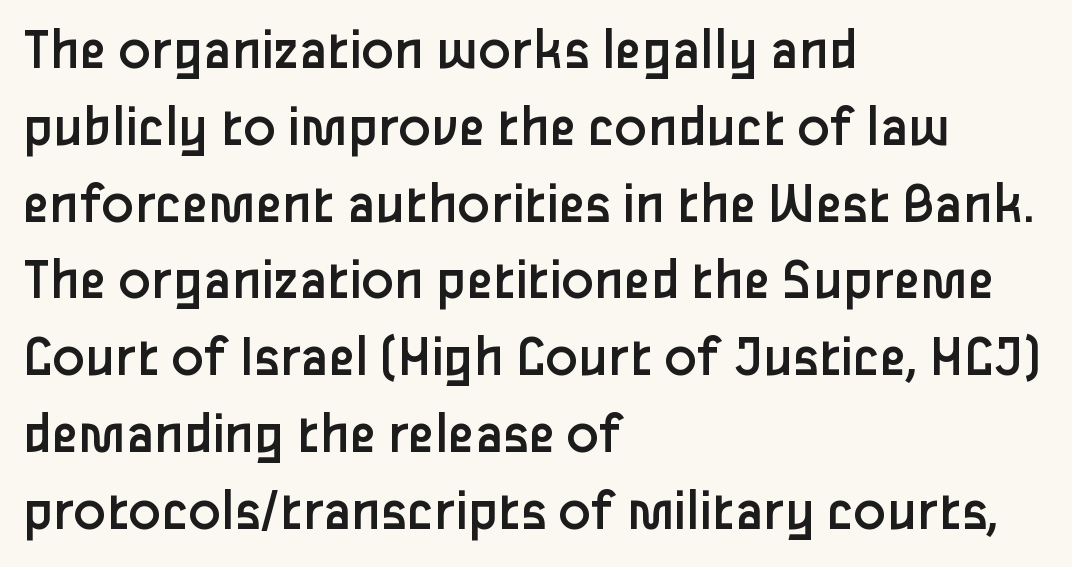
Q: Is the text bold? A: No.
Q: Is the text italic (slanted)? A: No, it is upright.
Q: Is the typeface a serif or a sans-serif typeface? A: Sans-serif.
Q: Is the text underlined? A: No.
Q: How is the paragraph aligned? A: Left-aligned.
Q: Is the spacing between letters normal or unusually wide? A: Normal.
Q: Is the spacing between lines tight, normal or loose? A: Normal.
Q: Width (condensed, normal, or wide)? A: Normal.
Q: Stroke contrast? A: Low.
Q: x-height? A: Medium.
Q: Monospaced? A: No.
